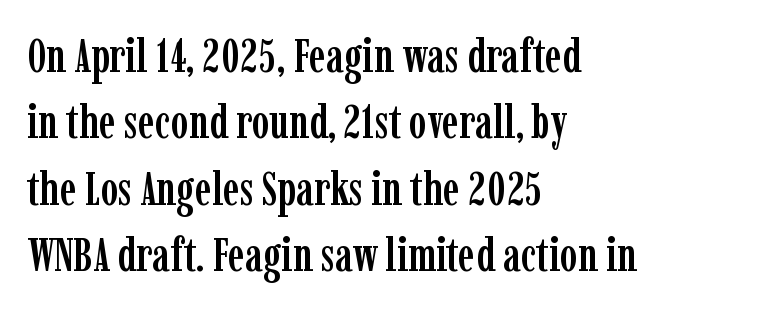
The image shows 47 px condensed serif type, upright; set left-aligned, normal line spacing (1.41x), normal letter spacing, not underlined; low stroke contrast and a medium x-height.
